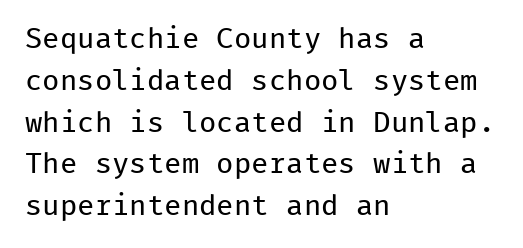
{"serif": "no", "italic": "no", "bold": "no", "weight": "regular", "width": "normal", "stroke_contrast": "low", "x_height": "medium", "monospaced": "yes", "underline": "no", "align": "left", "line_spacing": "normal", "line_spacing_ratio": 1.44, "letter_spacing": "normal", "letter_spacing_em": 0.0, "glyph_px": 29}
